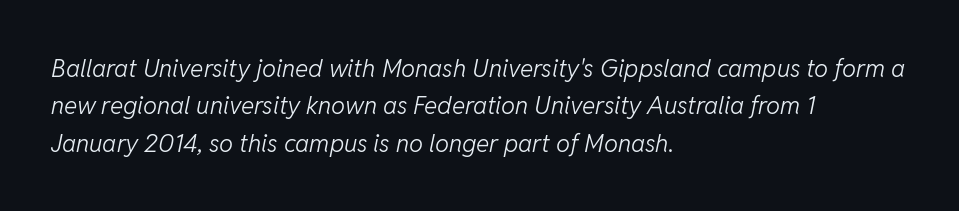
{"italic": "yes", "lean": "right", "slant_degrees": 11, "bold": "no", "underline": "no", "align": "left", "line_spacing": "normal", "line_spacing_ratio": 1.5, "letter_spacing": "normal", "letter_spacing_em": 0.0, "glyph_px": 25}
